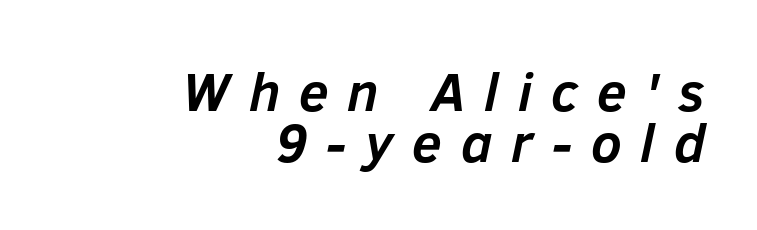
The image shows 54 px semibold type, italic (leaning right); set right-aligned, tight line spacing (0.95x), unusually wide letter spacing (+0.35 em), not underlined; low stroke contrast and a medium x-height.
